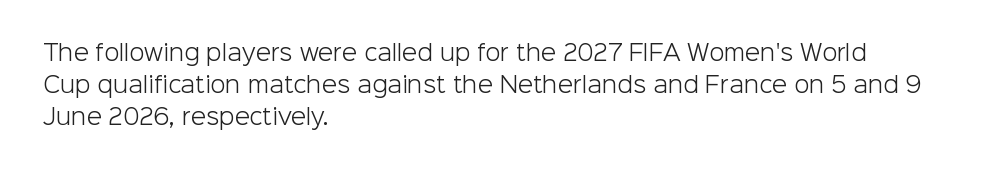
{"italic": "no", "bold": "no", "underline": "no", "align": "left", "line_spacing": "normal", "line_spacing_ratio": 1.45, "letter_spacing": "normal", "letter_spacing_em": 0.0, "glyph_px": 22}
